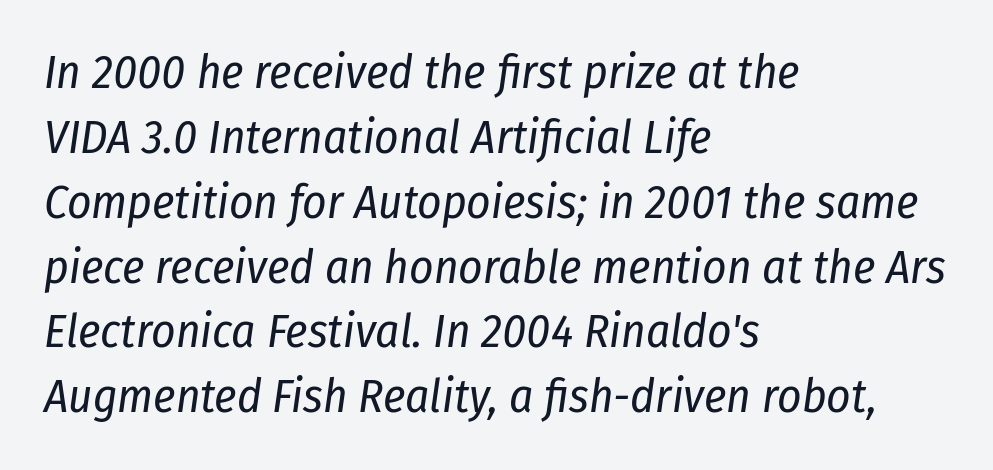
These lines sit exactly where default settings would place them. All the whitespace from short lines collects on the right. Compared with ordinary roman type, these characters are visibly tilted. The letters sit at their default tracking, neither squeezed nor spread. The font is comparable to plain body text, perhaps lighter.
